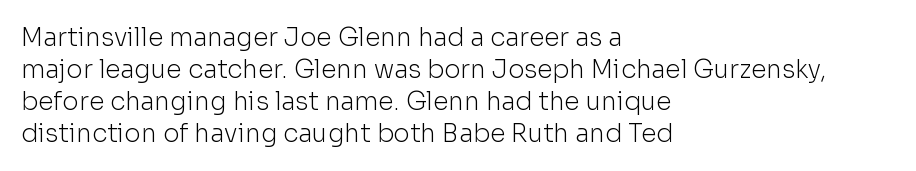
The image shows 25 px text type, upright; set left-aligned, normal line spacing (1.28x), normal letter spacing, not underlined.
